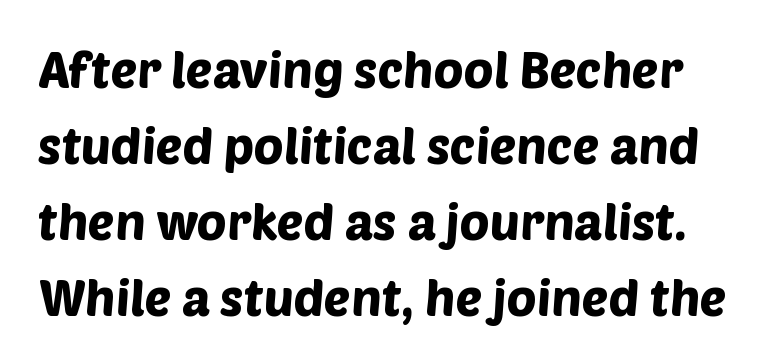
{"serif": "no", "width": "normal", "stroke_contrast": "low", "x_height": "large", "monospaced": "no", "underline": "no", "line_spacing": "normal", "line_spacing_ratio": 1.52, "letter_spacing": "normal", "letter_spacing_em": 0.0, "glyph_px": 50}
